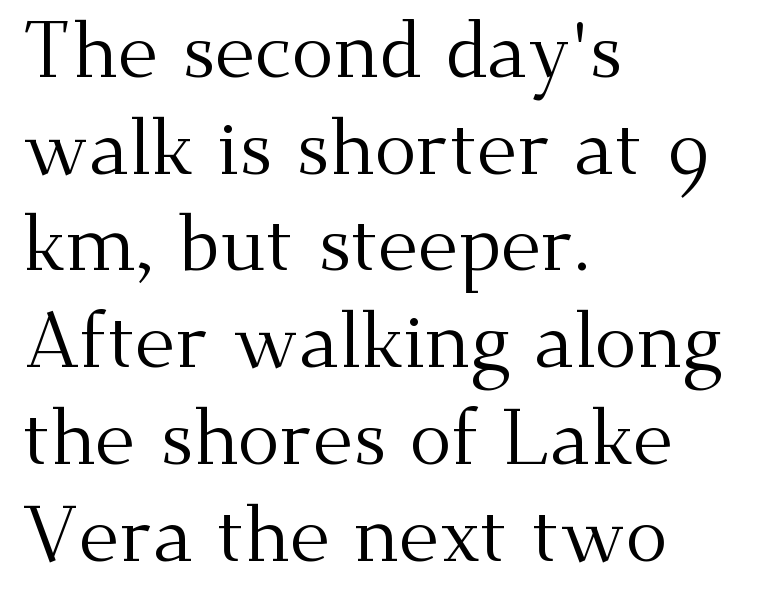
Font category for this specimen: serif. Characters follow at the spacing the type designer built in. The rendering anchors every line to the left-hand side. In terms of posture, this sample is upright. No heavy texture on the line: the type isn't bold. You could not count columns in this text — the font is proportionally spaced.
